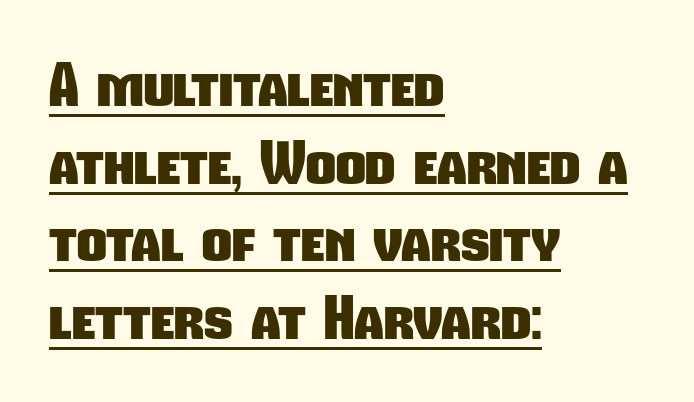
The image shows 58 px heavy, condensed sans-serif type; set left-aligned, normal line spacing (1.34x), normal letter spacing, underlined; low stroke contrast and a medium x-height.
